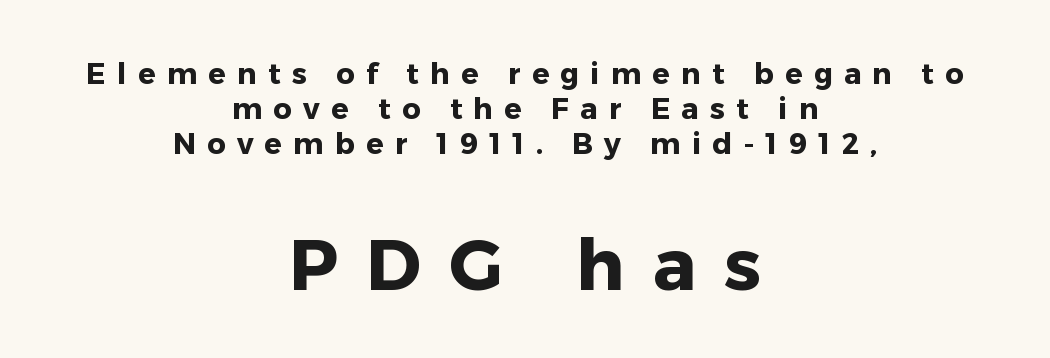
{"serif": "no", "italic": "no", "bold": "yes", "weight": "heavy", "width": "normal", "stroke_contrast": "low", "x_height": "medium", "monospaced": "no", "underline": "no", "align": "center", "line_spacing_ratio": 1.21, "letter_spacing": "wide", "letter_spacing_em": 0.39, "larger_block": "second", "size_ratio": 2.48, "glyph_px": 72}
